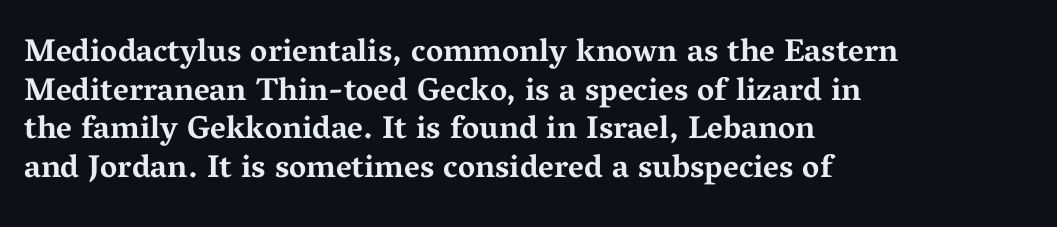
{"serif": "yes", "italic": "no", "bold": "yes", "weight": "bold", "width": "wide", "stroke_contrast": "medium", "x_height": "medium", "monospaced": "no", "underline": "no", "align": "left", "line_spacing_ratio": 1.21, "letter_spacing": "normal", "letter_spacing_em": 0.0, "glyph_px": 32}
